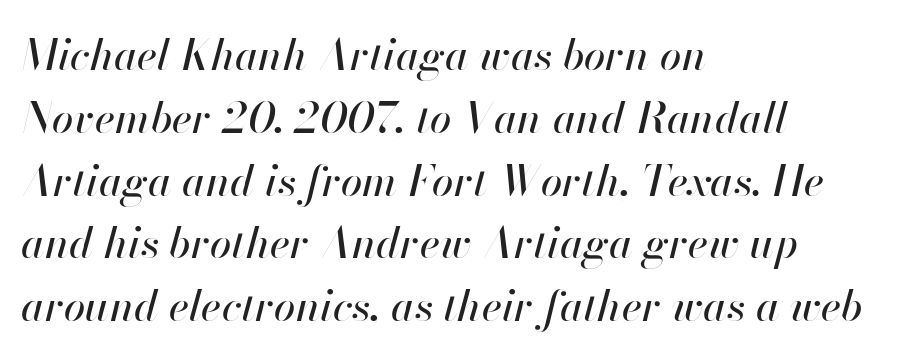
When letters slant like this, we call the style italic. Each letter keeps its own natural width here, so spacing adapts to shape. A clean baseline with only descenders dipping below it. Left-aligned paragraph, ragged on the right. Observe the ordinary spacing: letters are neighbours, not strangers. Leading matches the norm, producing a regular column.
